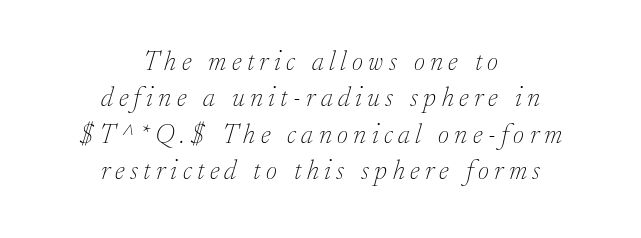
{"italic": "yes", "lean": "right", "slant_degrees": 17, "bold": "no", "underline": "no", "align": "center", "line_spacing": "normal", "line_spacing_ratio": 1.35, "letter_spacing": "wide", "letter_spacing_em": 0.2, "glyph_px": 27}
